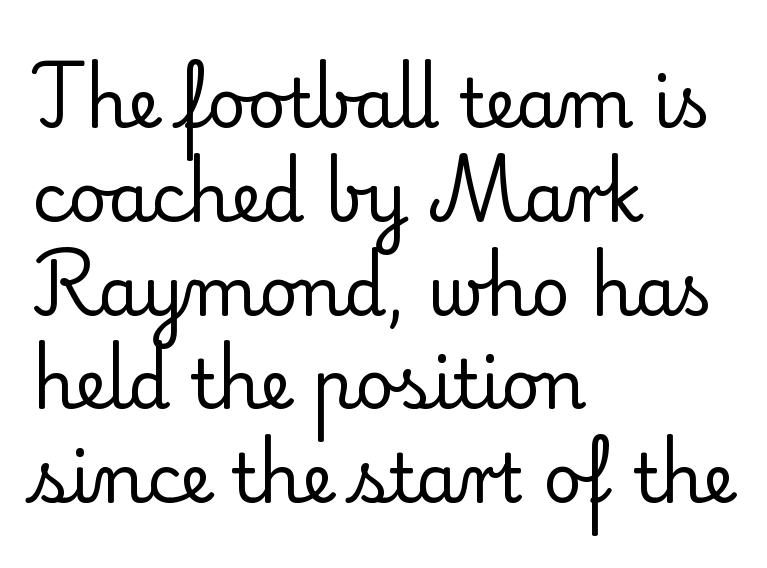
{"serif": "yes", "italic": "no", "bold": "no", "weight": "regular", "width": "normal", "stroke_contrast": "low", "x_height": "small", "monospaced": "no", "underline": "no", "align": "left", "line_spacing": "normal", "line_spacing_ratio": 1.4, "letter_spacing": "normal", "letter_spacing_em": 0.0, "glyph_px": 67}
